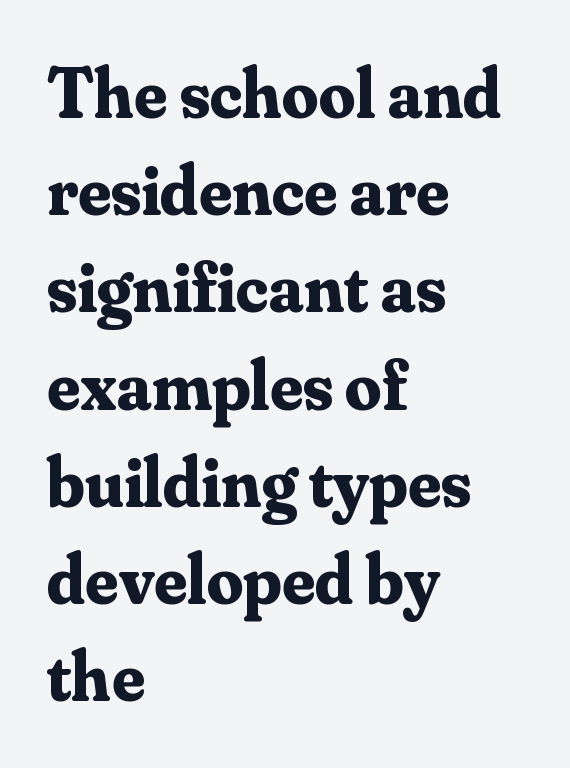
The image shows 72 px bold serif type, upright; set left-aligned, normal line spacing (1.35x), normal letter spacing, not underlined; medium stroke contrast and a small x-height.
